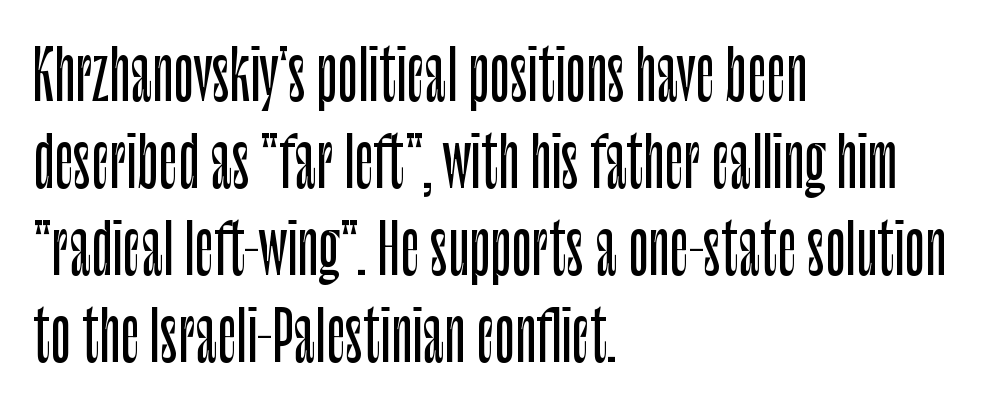
Q: Is the text italic (slanted)? A: No, it is upright.
Q: Is the typeface a serif or a sans-serif typeface? A: Sans-serif.
Q: Is the text underlined? A: No.
Q: How is the paragraph aligned? A: Left-aligned.
Q: Is the spacing between letters normal or unusually wide? A: Normal.
Q: Is the spacing between lines tight, normal or loose? A: Normal.
Q: Width (condensed, normal, or wide)? A: Condensed.
Q: Stroke contrast? A: Low.
Q: x-height? A: Large.
Q: Monospaced? A: No.
